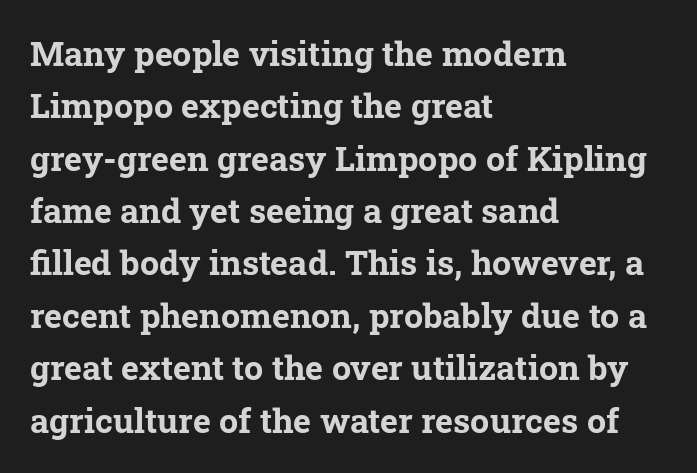
Q: Is the text bold? A: Yes.
Q: Is the typeface a serif or a sans-serif typeface? A: Serif.
Q: Is the text underlined? A: No.
Q: How is the paragraph aligned? A: Left-aligned.
Q: Is the spacing between letters normal or unusually wide? A: Normal.
Q: Is the spacing between lines tight, normal or loose? A: Normal.
Q: Width (condensed, normal, or wide)? A: Normal.
Q: Stroke contrast? A: Low.
Q: x-height? A: Medium.
Q: Monospaced? A: No.
